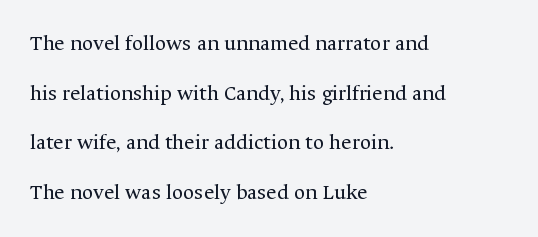
The image shows 22 px text type, upright; set left-aligned, loose line spacing (2.26x), normal letter spacing, not underlined.
